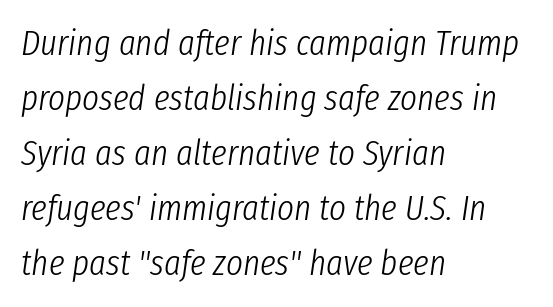
The image shows 36 px light, condensed type, italic (leaning right); set left-aligned, normal line spacing (1.53x), normal letter spacing, not underlined; low stroke contrast and a medium x-height.
